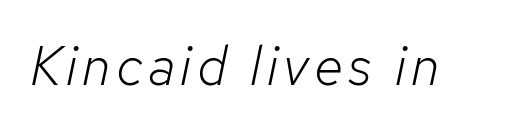
{"italic": "yes", "lean": "right", "slant_degrees": 12, "bold": "no", "weight": "light", "width": "normal", "stroke_contrast": "low", "x_height": "medium", "monospaced": "no", "underline": "no", "glyph_px": 54}
